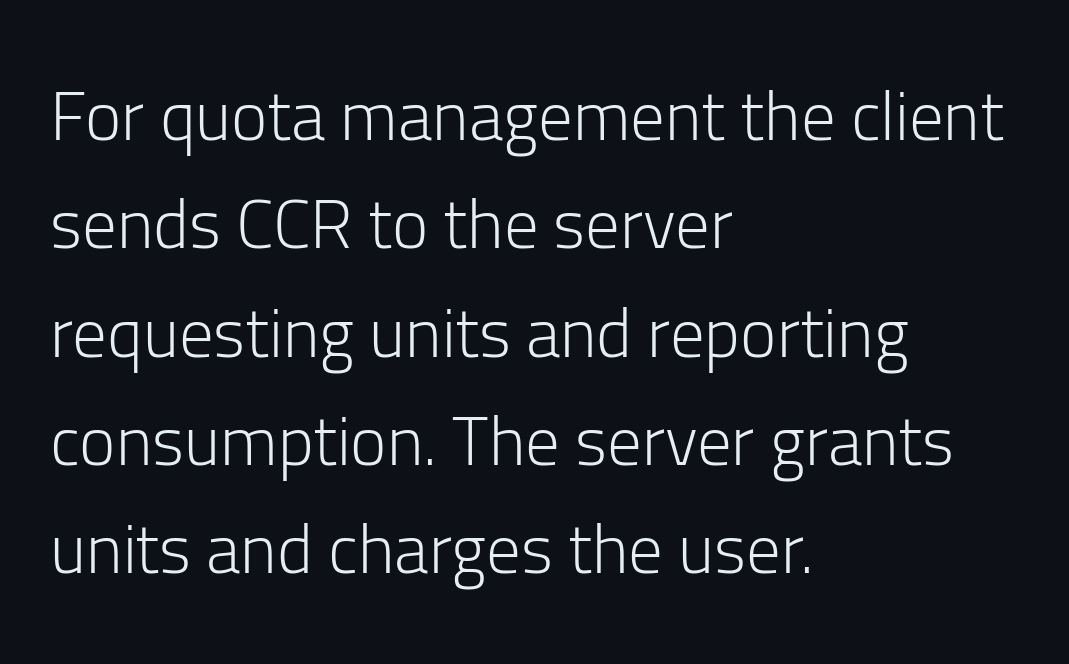
{"serif": "no", "italic": "no", "bold": "no", "weight": "light", "width": "normal", "stroke_contrast": "low", "x_height": "medium", "monospaced": "no", "underline": "no", "align": "left", "line_spacing": "normal", "line_spacing_ratio": 1.57, "letter_spacing": "normal", "letter_spacing_em": 0.0, "glyph_px": 69}
